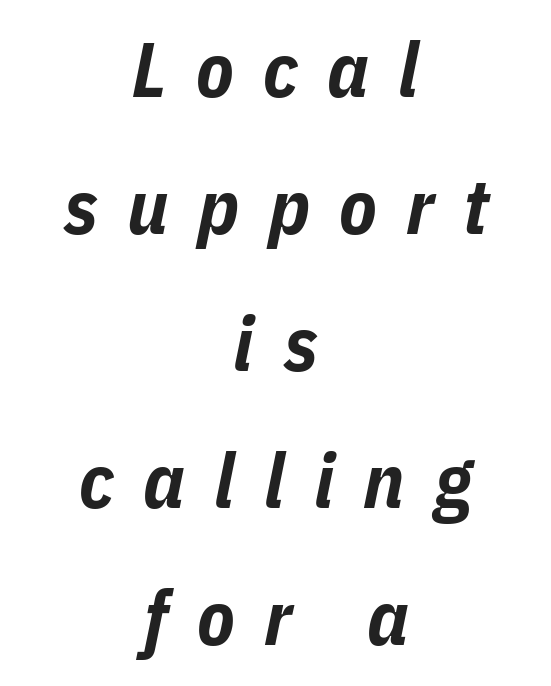
{"italic": "yes", "lean": "right", "slant_degrees": 11, "bold": "yes", "weight": "bold", "width": "condensed", "stroke_contrast": "low", "x_height": "medium", "monospaced": "no", "underline": "no", "align": "center", "line_spacing_ratio": 1.78, "letter_spacing": "wide", "letter_spacing_em": 0.38, "glyph_px": 77}
